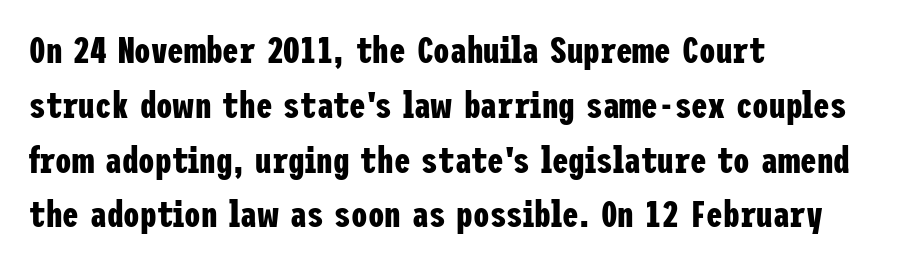
{"serif": "no", "italic": "no", "bold": "yes", "weight": "bold", "width": "condensed", "stroke_contrast": "low", "x_height": "medium", "underline": "no", "align": "left", "line_spacing": "normal", "line_spacing_ratio": 1.48, "letter_spacing": "normal", "letter_spacing_em": 0.0, "glyph_px": 37}
